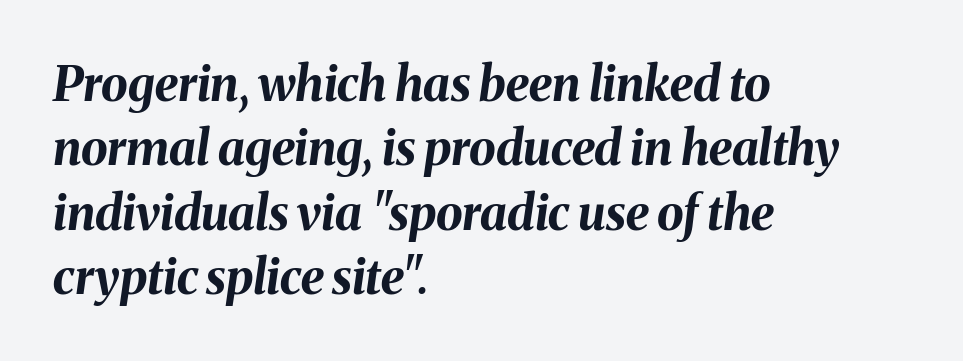
The image shows 48 px bold type, italic (leaning right); set left-aligned, normal line spacing (1.34x), normal letter spacing, not underlined; medium stroke contrast and a medium x-height.
